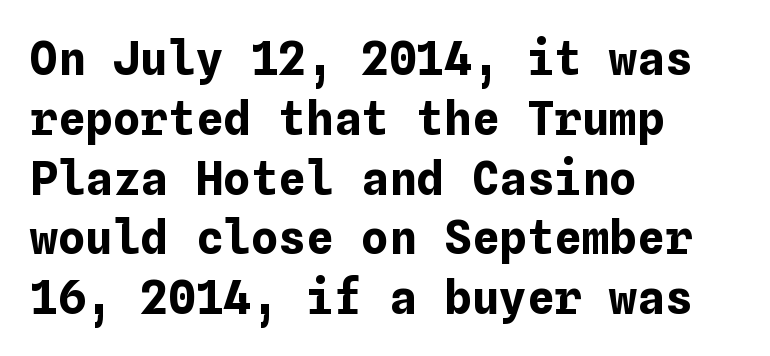
{"italic": "no", "bold": "yes", "weight": "bold", "width": "normal", "stroke_contrast": "low", "x_height": "medium", "underline": "no", "align": "left", "line_spacing": "normal", "line_spacing_ratio": 1.3, "letter_spacing": "normal", "letter_spacing_em": 0.0, "glyph_px": 46}
